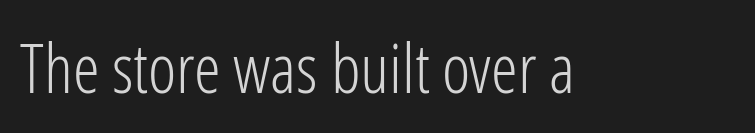
{"serif": "no", "italic": "no", "bold": "no", "weight": "light", "width": "condensed", "stroke_contrast": "low", "x_height": "medium", "monospaced": "no", "underline": "no", "letter_spacing": "normal", "letter_spacing_em": 0.0, "glyph_px": 68}
